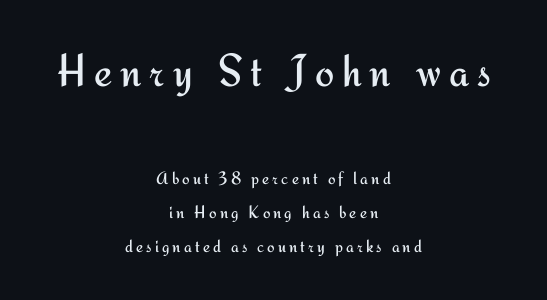
Each row of text sits above clean, open space. Compared with a flush-left layout, this one balances lines on the center instead. Heaviness? Minimal to ordinary, like unemphasized prose. The face used here is proportionally spaced, like ordinary book or web type. Bigger letters appear in the top chunk; the bottom chunk is reduced.
